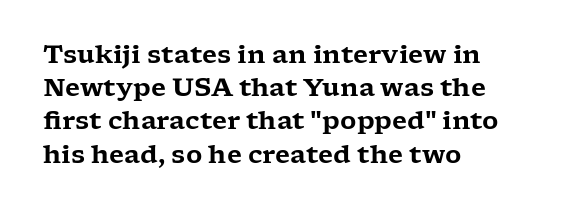
The image shows 25 px text type, upright; set left-aligned, normal line spacing (1.33x), normal letter spacing, not underlined.
